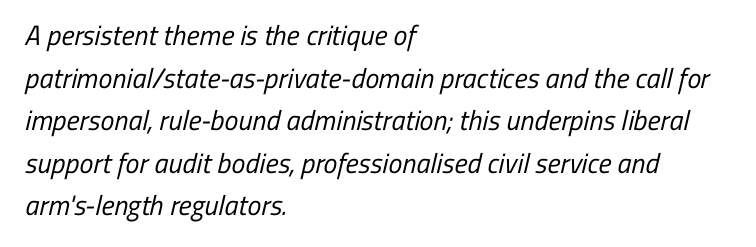
The image shows 28 px regular-weight, condensed sans-serif type; set left-aligned, normal line spacing (1.52x), normal letter spacing, not underlined; low stroke contrast and a medium x-height.
